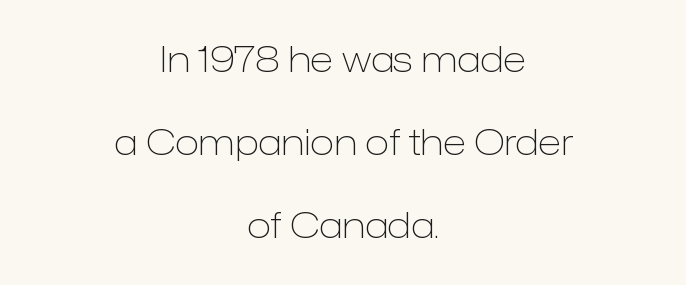
{"serif": "no", "italic": "no", "bold": "no", "weight": "light", "width": "normal", "stroke_contrast": "low", "x_height": "medium", "monospaced": "no", "underline": "no", "align": "center", "line_spacing": "loose", "line_spacing_ratio": 2.31, "letter_spacing": "normal", "letter_spacing_em": 0.0, "glyph_px": 36}
